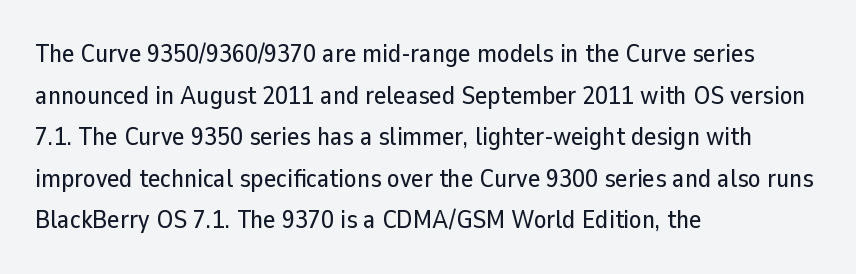
Q: Is the text italic (slanted)? A: No, it is upright.
Q: Is the text underlined? A: No.
Q: How is the paragraph aligned? A: Left-aligned.
Q: Is the spacing between letters normal or unusually wide? A: Normal.
Q: Is the spacing between lines tight, normal or loose? A: Normal.
